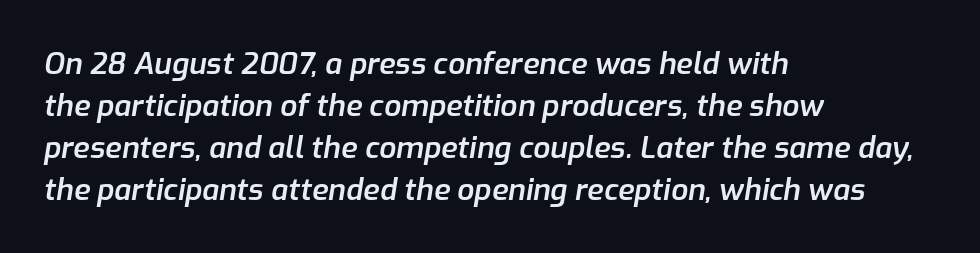
The image shows 30 px semibold type, italic (leaning right); set left-aligned, normal line spacing (1.4x), normal letter spacing, not underlined; low stroke contrast and a medium x-height.
